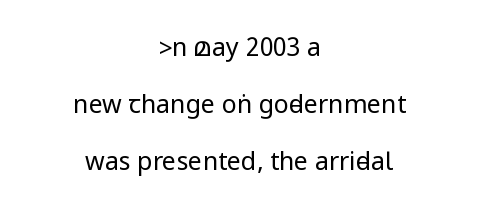
Q: Is the text bold? A: No.
Q: Is the text italic (slanted)? A: No, it is upright.
Q: Is the text underlined? A: No.
Q: How is the paragraph aligned? A: Centered.
Q: Is the spacing between letters normal or unusually wide? A: Normal.
Q: Is the spacing between lines tight, normal or loose? A: Loose.
